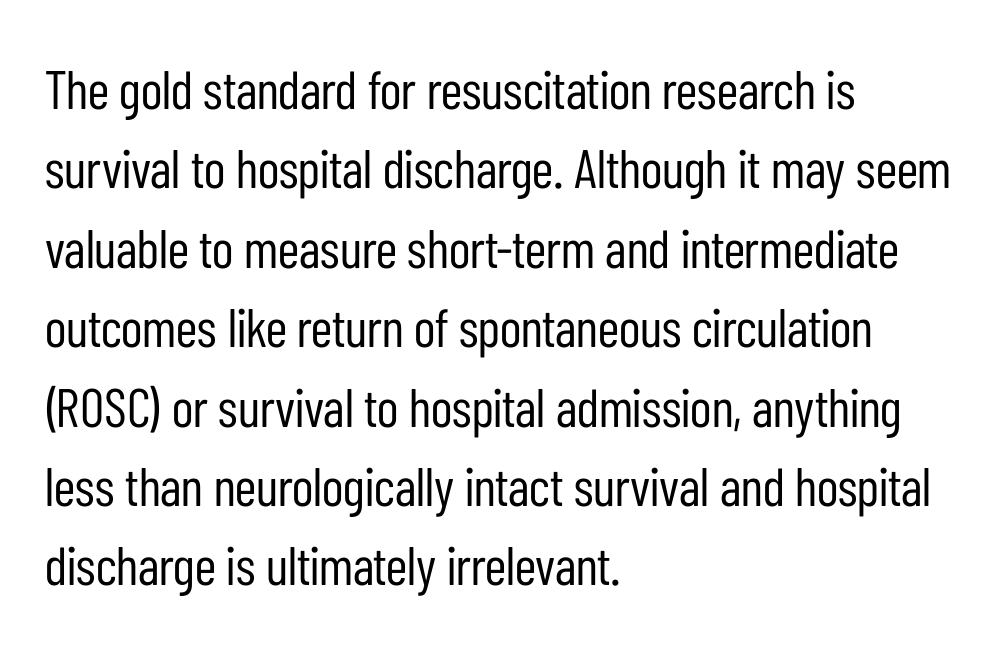
{"serif": "no", "italic": "no", "bold": "no", "weight": "regular", "width": "condensed", "stroke_contrast": "low", "x_height": "medium", "monospaced": "no", "underline": "no", "align": "left", "line_spacing": "normal", "line_spacing_ratio": 1.47, "letter_spacing": "normal", "letter_spacing_em": 0.0, "glyph_px": 54}
